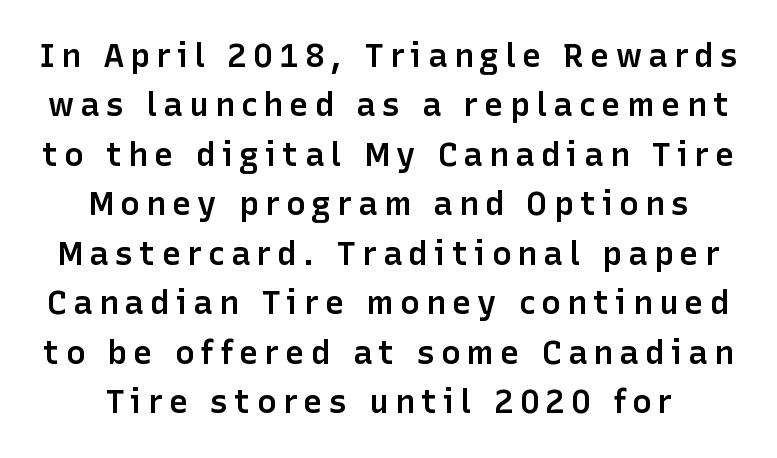
Q: Is the text bold? A: Semi-bold.
Q: Is the text italic (slanted)? A: No, it is upright.
Q: Is the typeface a serif or a sans-serif typeface? A: Sans-serif.
Q: Is the text underlined? A: No.
Q: Is the spacing between lines tight, normal or loose? A: Normal.
Q: Width (condensed, normal, or wide)? A: Normal.
Q: Stroke contrast? A: Low.
Q: x-height? A: Medium.
Q: Monospaced? A: No.
